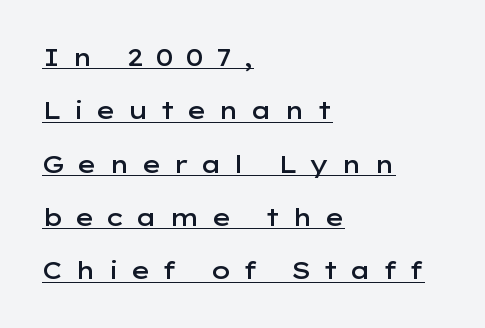
Style check: upright. This is underlined copy, the kind a proofreader might mark for attention. The font is running at a semibold setting, under full bold. These lines stack with their left ends in a neat column. Successive baselines arrive slowly, with a big drop between each.
